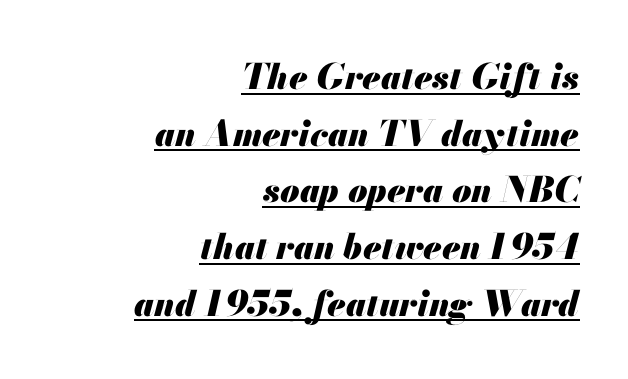
{"italic": "yes", "lean": "right", "slant_degrees": 13, "bold": "yes", "weight": "heavy", "width": "normal", "stroke_contrast": "medium", "x_height": "small", "monospaced": "no", "underline": "yes", "align": "right", "line_spacing": "normal", "line_spacing_ratio": 1.62, "letter_spacing": "normal", "letter_spacing_em": 0.0, "glyph_px": 35}
